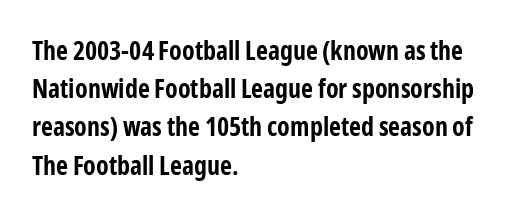
Q: Is the text bold? A: Yes.
Q: Is the text italic (slanted)? A: No, it is upright.
Q: Is the text underlined? A: No.
Q: How is the paragraph aligned? A: Left-aligned.
Q: Is the spacing between letters normal or unusually wide? A: Normal.
Q: Is the spacing between lines tight, normal or loose? A: Normal.
